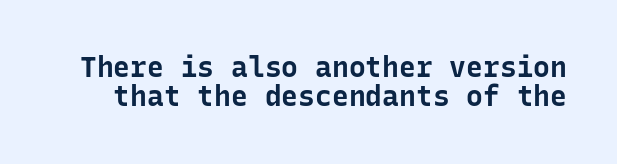
The image shows 28 px bold sans-serif type, upright, monospaced; set tight line spacing (1.04x), normal letter spacing, not underlined; low stroke contrast and a medium x-height.
